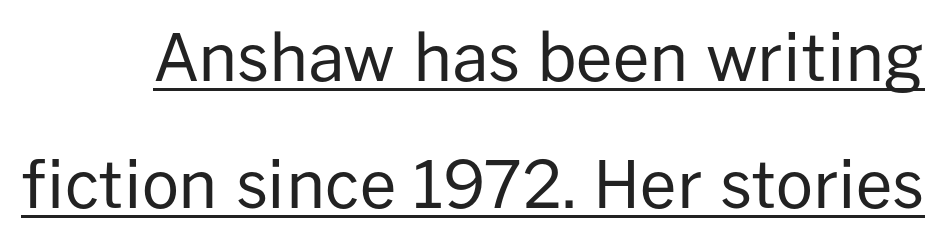
Q: Is the text bold? A: No.
Q: Is the text italic (slanted)? A: No, it is upright.
Q: Is the typeface a serif or a sans-serif typeface? A: Sans-serif.
Q: Is the text underlined? A: Yes.
Q: Is the spacing between letters normal or unusually wide? A: Normal.
Q: Is the spacing between lines tight, normal or loose? A: Loose.
Q: Width (condensed, normal, or wide)? A: Normal.
Q: Stroke contrast? A: Low.
Q: x-height? A: Medium.
Q: Monospaced? A: No.
